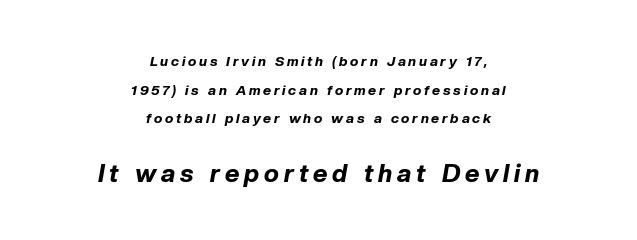
The vertical gap from one line to the next is large. In terms of letterspacing, this is a distinctly airy, spread setting. A dark, heavy texture on the line: the type is bold. Reading down the block, each line starts at a different indent, mirrored at its end. The string is rendered with underlining switched off.
